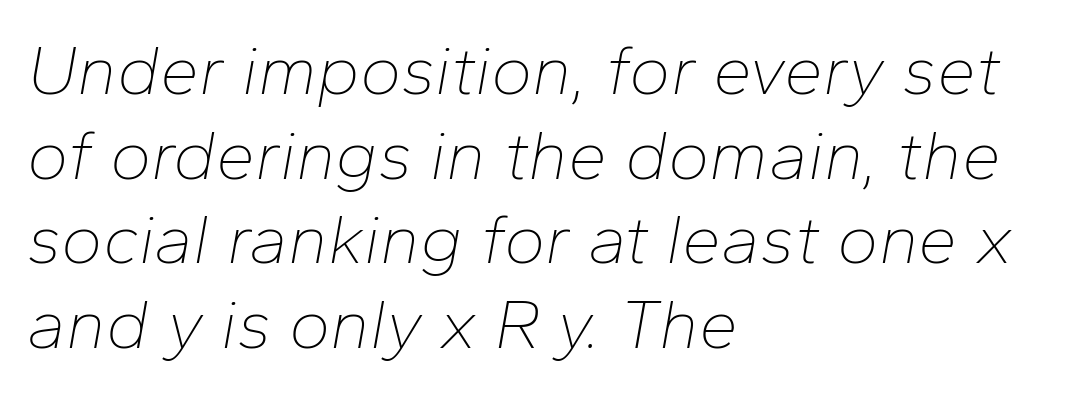
Q: Is the text bold? A: No.
Q: Is the text italic (slanted)? A: Yes, it leans right by about 10 degrees.
Q: Is the text underlined? A: No.
Q: How is the paragraph aligned? A: Left-aligned.
Q: Is the spacing between letters normal or unusually wide? A: Normal.
Q: Width (condensed, normal, or wide)? A: Normal.
Q: Stroke contrast? A: Low.
Q: x-height? A: Medium.
Q: Monospaced? A: No.
